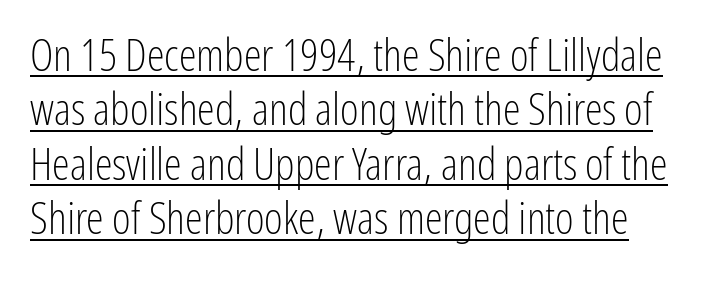
Q: Is the text bold? A: No.
Q: Is the text italic (slanted)? A: No, it is upright.
Q: Is the typeface a serif or a sans-serif typeface? A: Sans-serif.
Q: Is the text underlined? A: Yes.
Q: Is the spacing between letters normal or unusually wide? A: Normal.
Q: Width (condensed, normal, or wide)? A: Condensed.
Q: Stroke contrast? A: Low.
Q: x-height? A: Medium.
Q: Monospaced? A: No.
